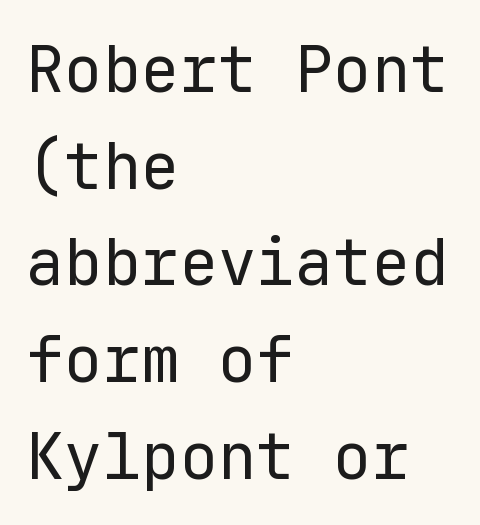
Q: Is the text bold? A: No.
Q: Is the text italic (slanted)? A: No, it is upright.
Q: Is the typeface a serif or a sans-serif typeface? A: Sans-serif.
Q: Is the text underlined? A: No.
Q: How is the paragraph aligned? A: Left-aligned.
Q: Is the spacing between letters normal or unusually wide? A: Normal.
Q: Is the spacing between lines tight, normal or loose? A: Normal.
Q: Width (condensed, normal, or wide)? A: Normal.
Q: Stroke contrast? A: Low.
Q: x-height? A: Medium.
Q: Monospaced? A: Yes.
